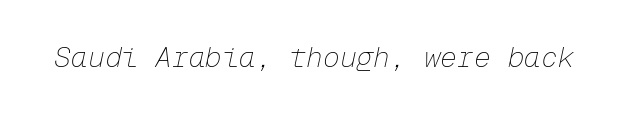
{"italic": "yes", "lean": "right", "slant_degrees": 12, "bold": "no", "weight": "thin", "width": "normal", "stroke_contrast": "low", "x_height": "medium", "monospaced": "yes", "underline": "no", "letter_spacing": "normal", "letter_spacing_em": 0.0, "glyph_px": 28}
